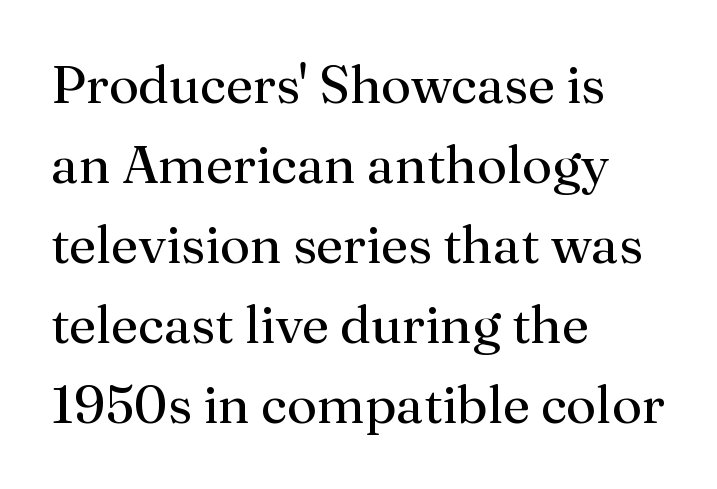
{"serif": "yes", "italic": "no", "bold": "no", "weight": "regular", "width": "normal", "stroke_contrast": "medium", "x_height": "medium", "monospaced": "no", "underline": "no", "align": "left", "line_spacing": "normal", "line_spacing_ratio": 1.51, "letter_spacing": "normal", "letter_spacing_em": 0.0, "glyph_px": 53}
